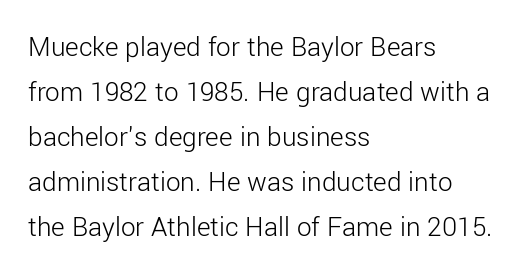
Stroke thickness stays within the range of a standard reading face or lighter. Clear beneath every line of the passage. A normal amount of white space separates one row of letters from the next. Horizontally, the lines are justified to the leading edge only.
